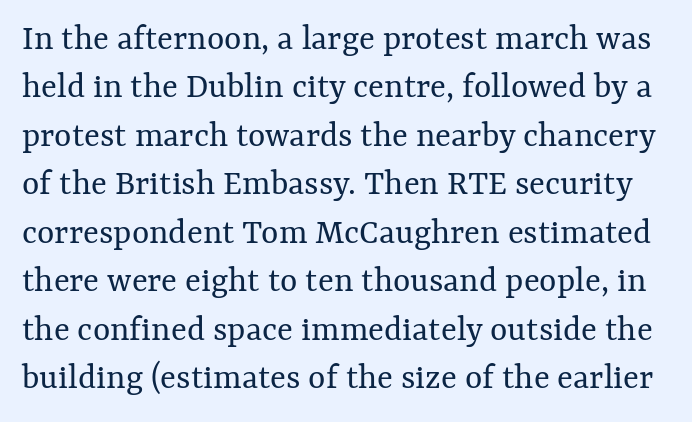
How are the letters spaced? Ordinarily, with no added tracking. Each stroke keeps to a modest, everyday thickness or less. This sample uses an upright cut, with every glyph sitting square on the baseline. The face used here is proportionally spaced, like ordinary book or web type. Whoever set this chose a conventional vertical rhythm. Underlining? Definitely not there.
